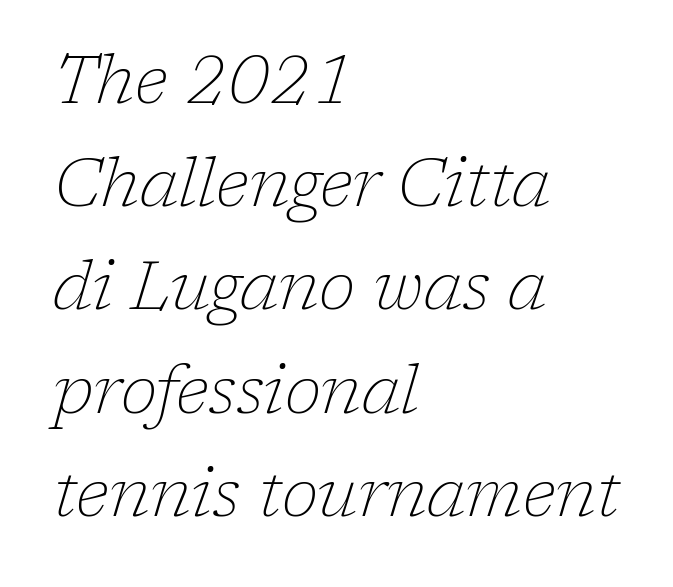
{"serif": "yes", "italic": "yes", "lean": "right", "slant_degrees": 17, "bold": "no", "weight": "thin", "width": "normal", "stroke_contrast": "low", "x_height": "medium", "monospaced": "no", "underline": "no", "align": "left", "line_spacing": "normal", "line_spacing_ratio": 1.54, "letter_spacing": "normal", "letter_spacing_em": 0.0, "glyph_px": 67}
